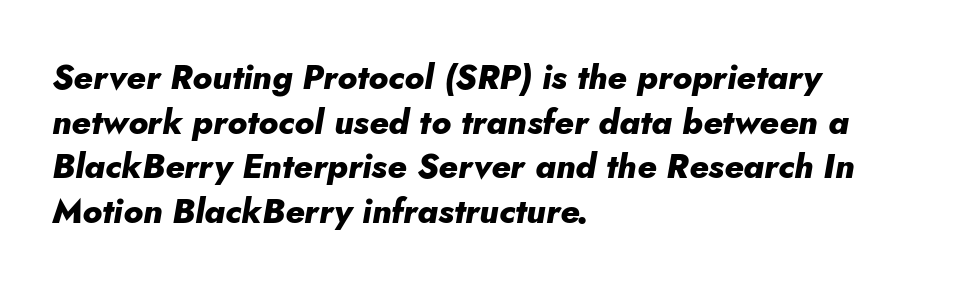
{"italic": "yes", "lean": "right", "slant_degrees": 5, "bold": "yes", "weight": "heavy", "width": "normal", "stroke_contrast": "low", "x_height": "small", "monospaced": "no", "underline": "no", "align": "left", "line_spacing": "normal", "line_spacing_ratio": 1.31, "letter_spacing": "normal", "letter_spacing_em": 0.0, "glyph_px": 34}
